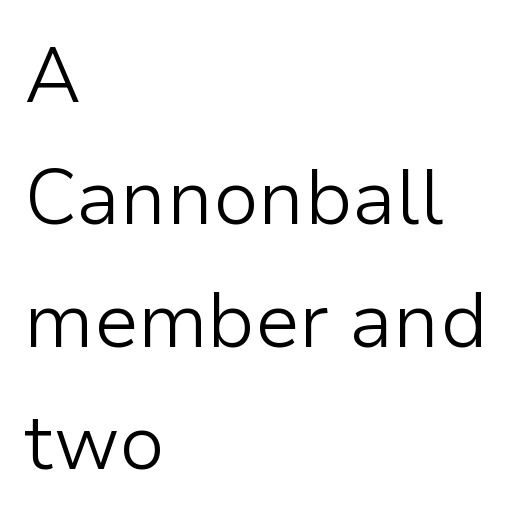
{"serif": "no", "italic": "no", "bold": "no", "weight": "light", "width": "normal", "stroke_contrast": "low", "x_height": "medium", "monospaced": "no", "underline": "no", "align": "left", "line_spacing": "normal", "line_spacing_ratio": 1.59, "letter_spacing": "normal", "letter_spacing_em": 0.0, "glyph_px": 77}
